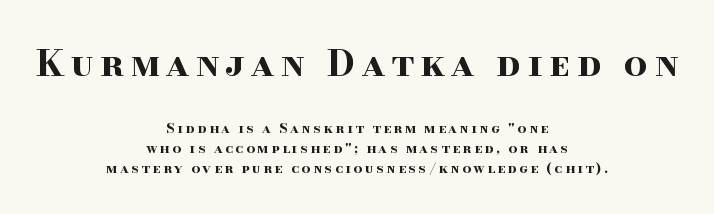
The image shows 37 px bold, wide serif type, upright; set centered, normal line spacing (1.44x), not underlined; the first (top) block is 2.64x larger; high stroke contrast and a small x-height.
